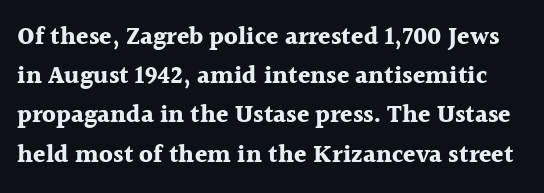
The string is rendered with underlining switched off. Leading: standard. Posture: upright roman. The passage shown is emphatically bold. The letterforms sit shoulder to shoulder at normal distance.
